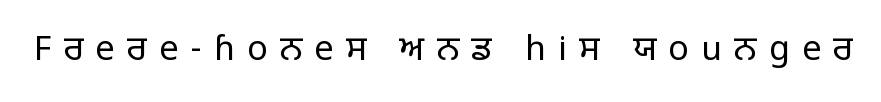
{"serif": "no", "italic": "no", "bold": "no", "weight": "regular", "width": "normal", "stroke_contrast": "low", "x_height": "large", "monospaced": "no", "underline": "no", "letter_spacing": "wide", "letter_spacing_em": 0.36, "glyph_px": 34}
